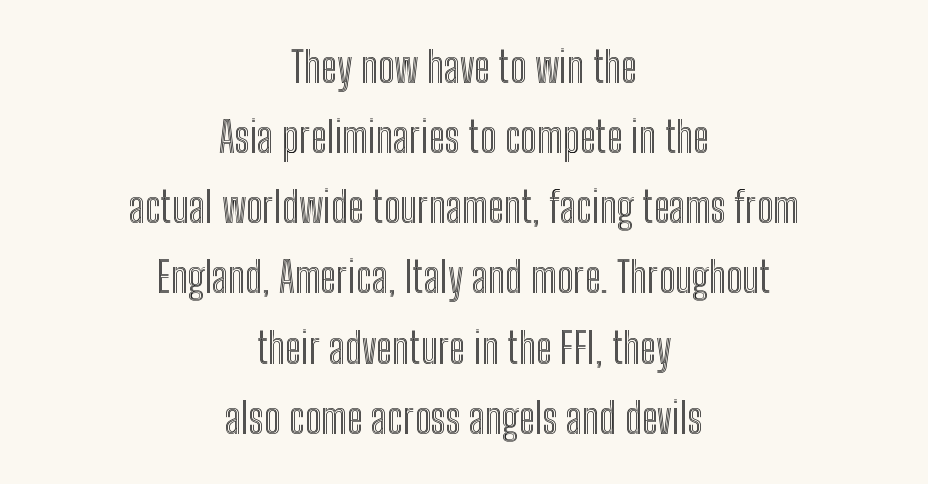
Q: Is the text italic (slanted)? A: No, it is upright.
Q: Is the text underlined? A: No.
Q: How is the paragraph aligned? A: Centered.
Q: Is the spacing between letters normal or unusually wide? A: Normal.
Q: Is the spacing between lines tight, normal or loose? A: Normal.
Q: Width (condensed, normal, or wide)? A: Condensed.
Q: x-height? A: Medium.
Q: Monospaced? A: No.
